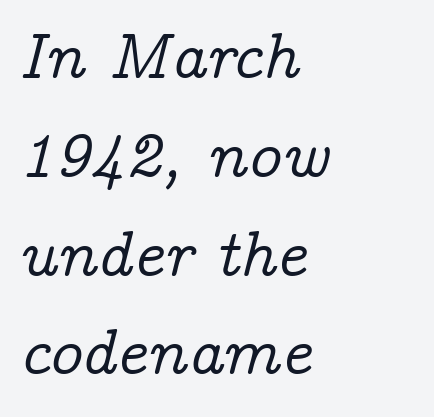
Q: Is the text italic (slanted)? A: Yes, it leans right by about 14 degrees.
Q: Is the typeface a serif or a sans-serif typeface? A: Serif.
Q: Is the text underlined? A: No.
Q: How is the paragraph aligned? A: Left-aligned.
Q: Is the spacing between letters normal or unusually wide? A: Normal.
Q: Is the spacing between lines tight, normal or loose? A: Normal.
Q: Width (condensed, normal, or wide)? A: Normal.
Q: Stroke contrast? A: Low.
Q: x-height? A: Medium.
Q: Monospaced? A: No.
